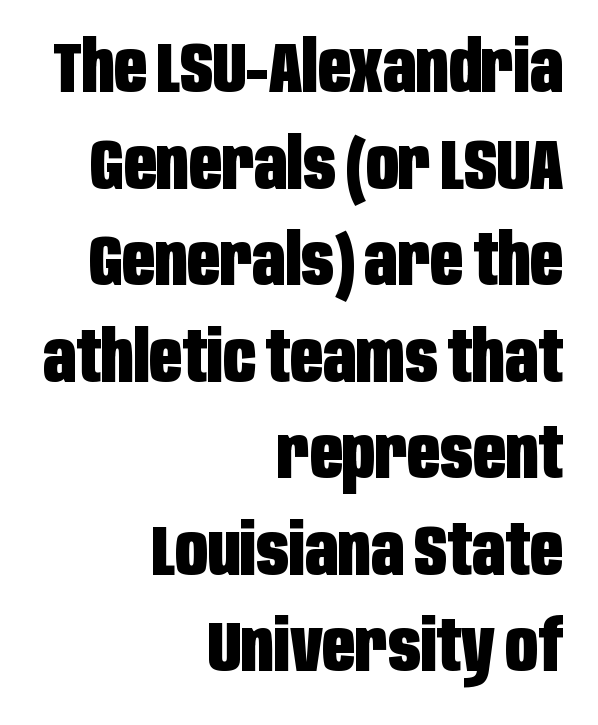
{"serif": "no", "italic": "no", "bold": "yes", "weight": "heavy", "width": "condensed", "stroke_contrast": "low", "x_height": "large", "monospaced": "no", "underline": "no", "align": "right", "line_spacing": "normal", "line_spacing_ratio": 1.36, "letter_spacing": "normal", "letter_spacing_em": 0.0, "glyph_px": 71}
